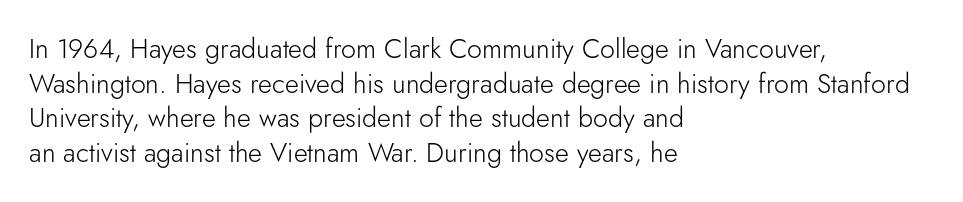
Q: Is the text bold? A: No.
Q: Is the text italic (slanted)? A: No, it is upright.
Q: Is the text underlined? A: No.
Q: How is the paragraph aligned? A: Left-aligned.
Q: Is the spacing between letters normal or unusually wide? A: Normal.
Q: Is the spacing between lines tight, normal or loose? A: Normal.
